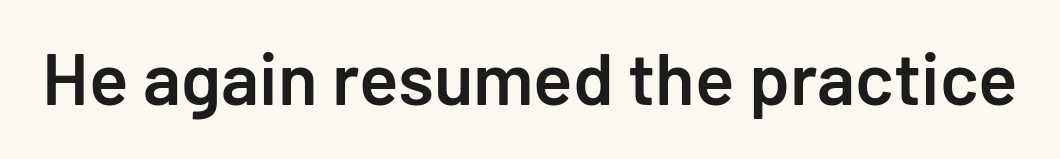
{"serif": "no", "italic": "no", "bold": "semi", "weight": "semibold", "width": "normal", "stroke_contrast": "low", "x_height": "medium", "monospaced": "no", "underline": "no", "letter_spacing": "normal", "letter_spacing_em": 0.0, "glyph_px": 73}
